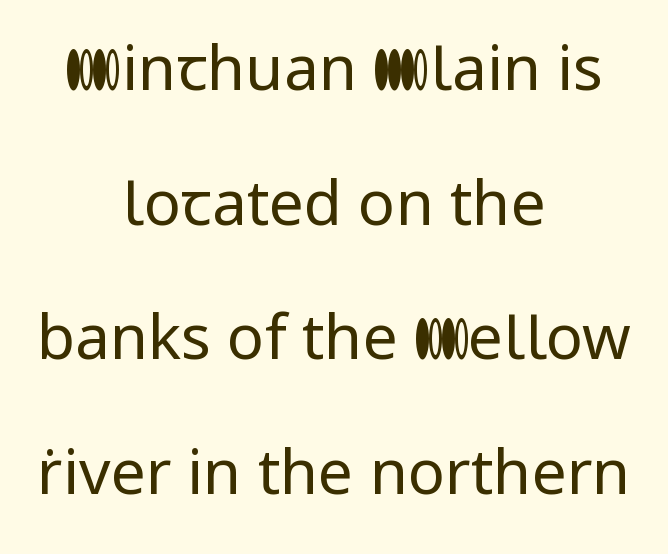
Quick note: not italic, upright. The face used here is proportionally spaced, like ordinary book or web type. A quiet, ordinary-to-light weight characterises the typeface. Centered paragraph, ragged on both sides. This rendering leaves character spacing at its baseline value. Check the space under the baseline: it is left empty.
